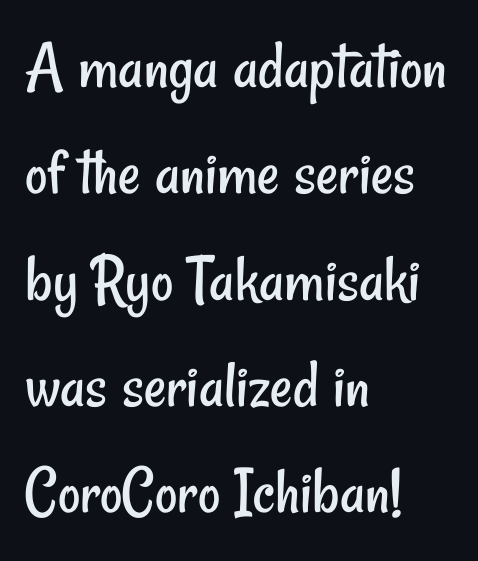
{"serif": "no", "bold": "no", "weight": "regular", "width": "condensed", "stroke_contrast": "low", "x_height": "small", "monospaced": "no", "underline": "no", "align": "left", "line_spacing": "normal", "line_spacing_ratio": 1.54, "letter_spacing": "normal", "letter_spacing_em": 0.0, "glyph_px": 69}
